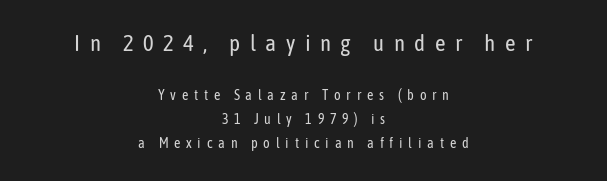
The block sitting higher on the canvas is the one with enlarged characters. Only glyphs here, with clear space below each row. A student would call this center alignment; a typographer would say set centered. Leading matches the norm, producing a regular column. Is the type heavy? It reads as light-to-regular instead. In terms of posture, this sample is upright.
